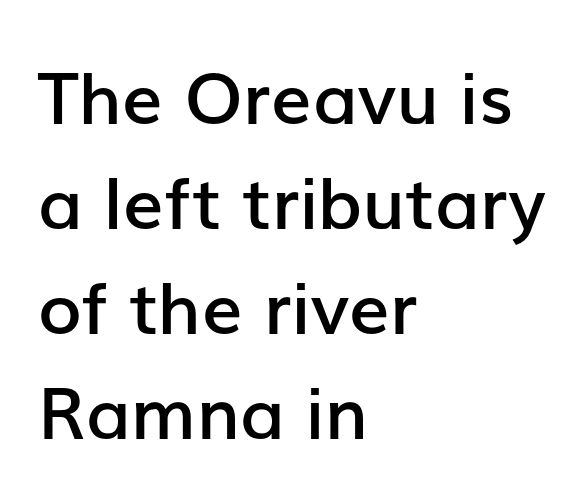
The characters display no serif detailing; their extremities are plain. This sample has the flowing, uneven cadence of proportional lettering. Caption: semibold face, moderately heavy strokes. This sample keeps an unexceptional amount of space between lines. Does the lettering tilt? It doesn't — this is upright.
